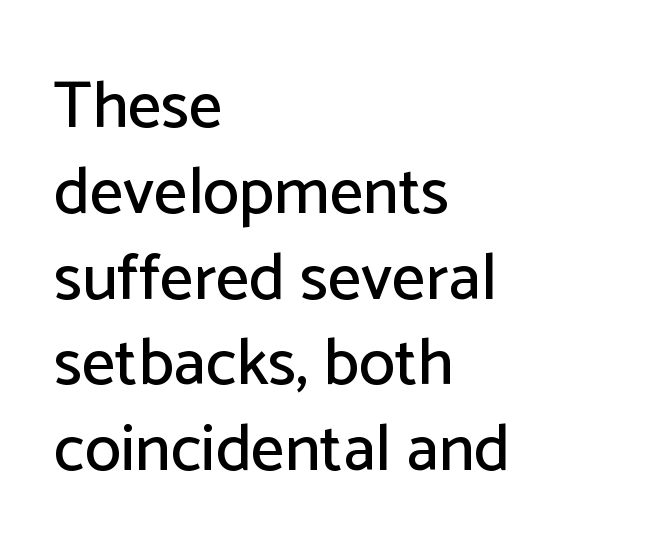
{"serif": "no", "italic": "no", "width": "normal", "stroke_contrast": "low", "x_height": "medium", "monospaced": "no", "underline": "no", "align": "left", "line_spacing": "normal", "line_spacing_ratio": 1.3, "letter_spacing": "normal", "letter_spacing_em": 0.0, "glyph_px": 66}
